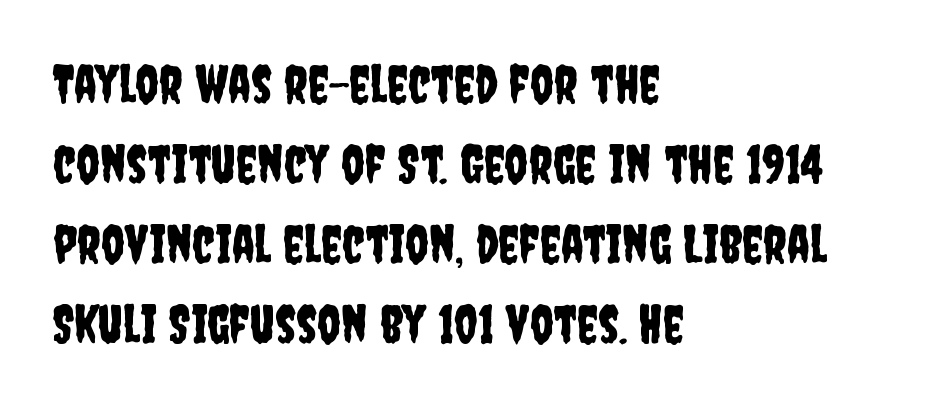
The image shows 52 px condensed sans-serif type, upright; set left-aligned, normal line spacing (1.54x), normal letter spacing, not underlined; low stroke contrast and a large x-height.
